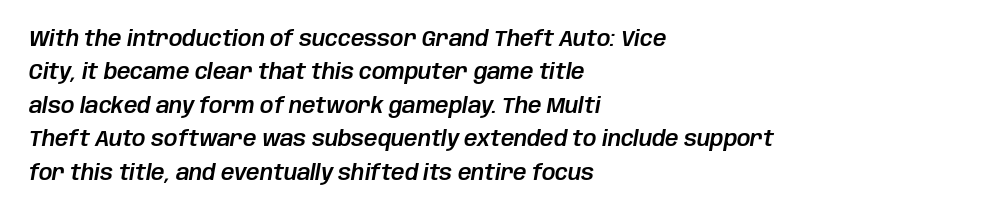
Q: Is the text italic (slanted)? A: Yes, it leans right by about 10 degrees.
Q: Is the text underlined? A: No.
Q: How is the paragraph aligned? A: Left-aligned.
Q: Is the spacing between letters normal or unusually wide? A: Normal.
Q: Is the spacing between lines tight, normal or loose? A: Normal.
